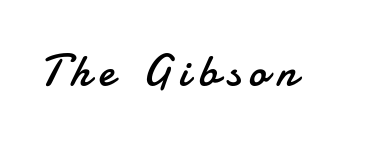
No word sits above an underline. Between one letter and the next there's a generous, obvious gap. A light-to-regular cut is what we see here. Character widths vary here, with narrow letters taking less room than wide ones.
